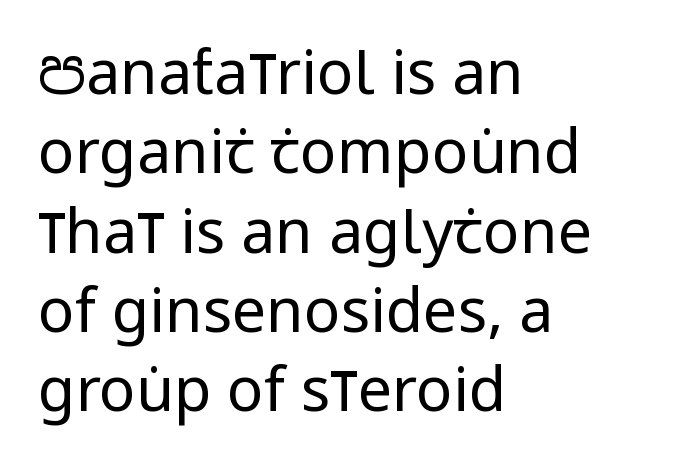
Q: Is the text bold? A: No.
Q: Is the text italic (slanted)? A: No, it is upright.
Q: Is the typeface a serif or a sans-serif typeface? A: Sans-serif.
Q: Is the text underlined? A: No.
Q: How is the paragraph aligned? A: Left-aligned.
Q: Is the spacing between letters normal or unusually wide? A: Normal.
Q: Is the spacing between lines tight, normal or loose? A: Normal.
Q: Width (condensed, normal, or wide)? A: Condensed.
Q: Stroke contrast? A: Low.
Q: x-height? A: Large.
Q: Monospaced? A: No.
